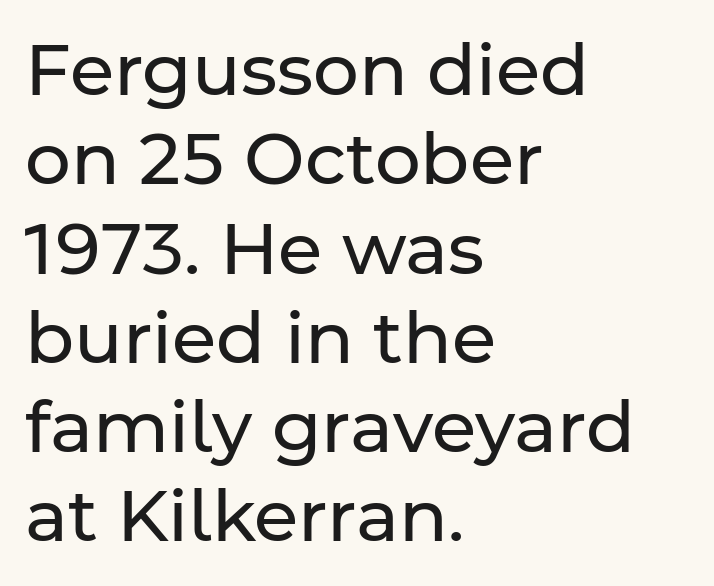
This rendering employs a face without finishing strokes, i.e., a sans-serif. The font sits on the lighter half of the weight spectrum, regular included. These lines are rendered in a variable-pitch font. How are the letters spaced? Ordinarily, with no added tracking.
